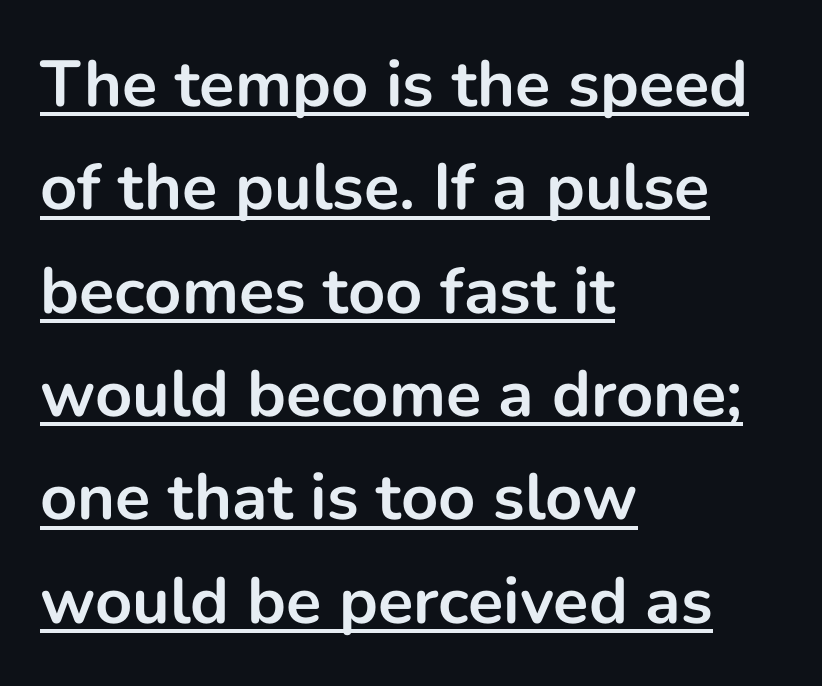
Q: Is the text bold? A: Yes.
Q: Is the text italic (slanted)? A: No, it is upright.
Q: Is the typeface a serif or a sans-serif typeface? A: Sans-serif.
Q: Is the text underlined? A: Yes.
Q: How is the paragraph aligned? A: Left-aligned.
Q: Is the spacing between letters normal or unusually wide? A: Normal.
Q: Is the spacing between lines tight, normal or loose? A: Normal.
Q: Width (condensed, normal, or wide)? A: Normal.
Q: Stroke contrast? A: Low.
Q: x-height? A: Medium.
Q: Monospaced? A: No.
